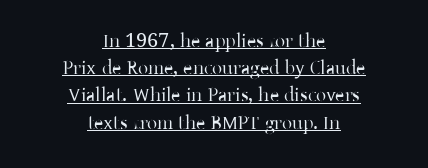
The image shows 20 px text type, upright; set centered, normal line spacing (1.36x), normal letter spacing, underlined.
